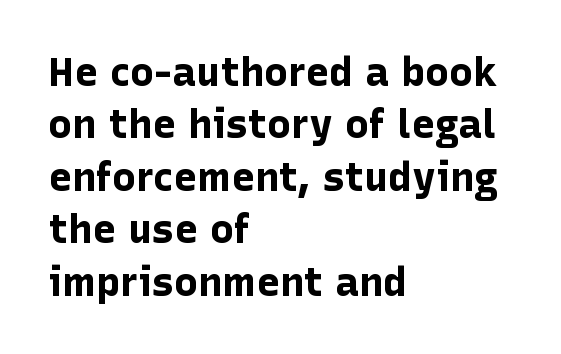
{"serif": "no", "italic": "no", "bold": "yes", "weight": "bold", "width": "normal", "stroke_contrast": "low", "x_height": "medium", "monospaced": "no", "underline": "no", "align": "left", "line_spacing": "normal", "line_spacing_ratio": 1.31, "letter_spacing": "normal", "letter_spacing_em": 0.0, "glyph_px": 40}
